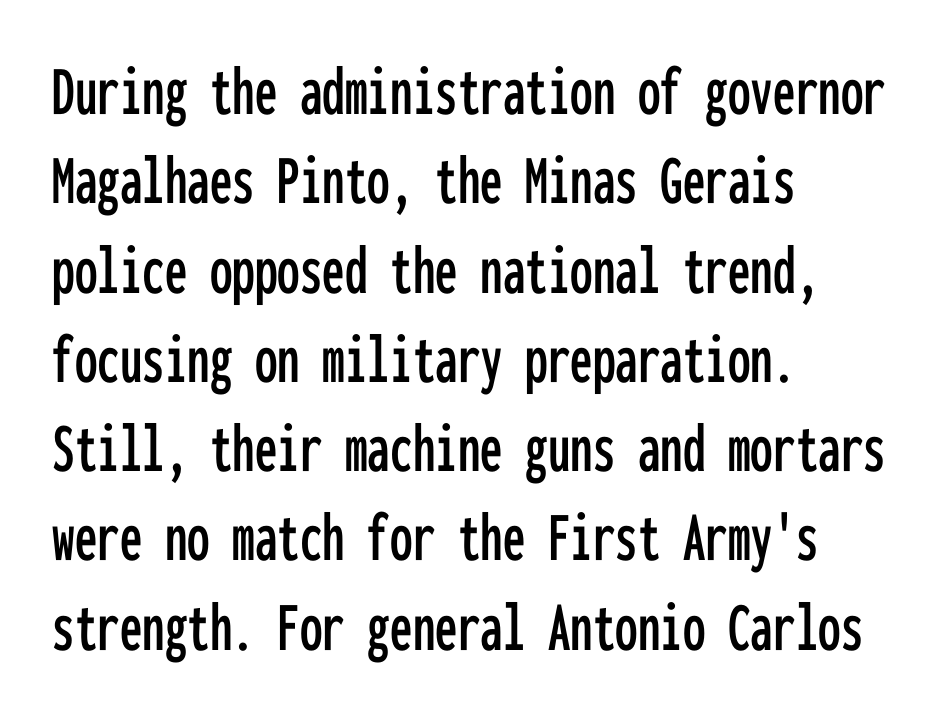
The image shows 72 px condensed sans-serif type, upright, monospaced; set left-aligned, line spacing 1.24x, normal letter spacing, not underlined; low stroke contrast and a medium x-height.
